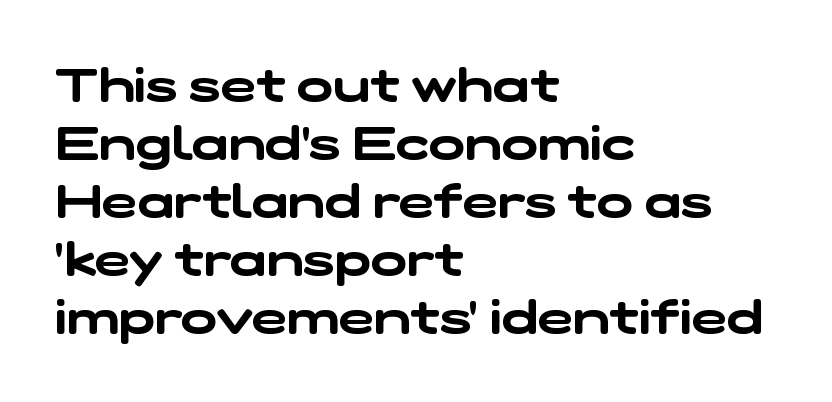
{"serif": "no", "width": "wide", "stroke_contrast": "low", "x_height": "medium", "monospaced": "no", "underline": "no", "align": "left", "line_spacing_ratio": 1.21, "letter_spacing": "normal", "letter_spacing_em": 0.0, "glyph_px": 48}
